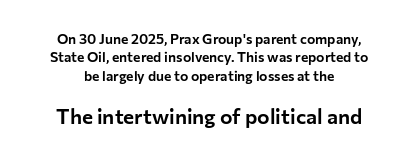
Q: Is the text italic (slanted)? A: No, it is upright.
Q: Is the text underlined? A: No.
Q: How is the paragraph aligned? A: Centered.
Q: Is the spacing between letters normal or unusually wide? A: Normal.
Q: Is the spacing between lines tight, normal or loose? A: Normal.
Q: Which block of text is set in a larger size, the first (top) or the second (bottom)? A: The second (bottom) one.
